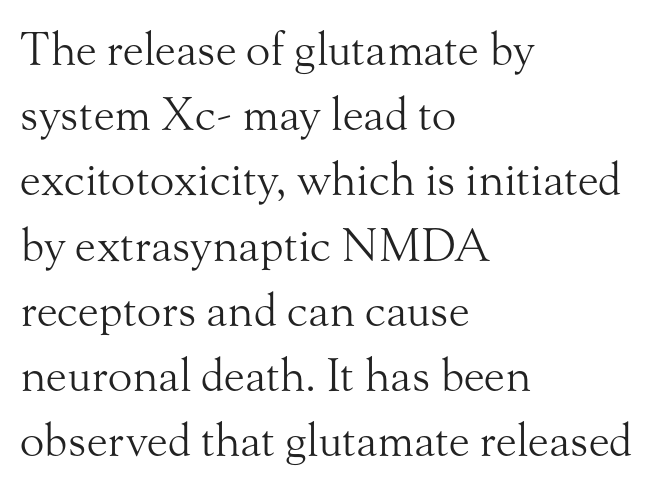
The image shows 45 px light serif type, upright; set left-aligned, normal line spacing (1.45x), normal letter spacing, not underlined; medium stroke contrast and a small x-height.
